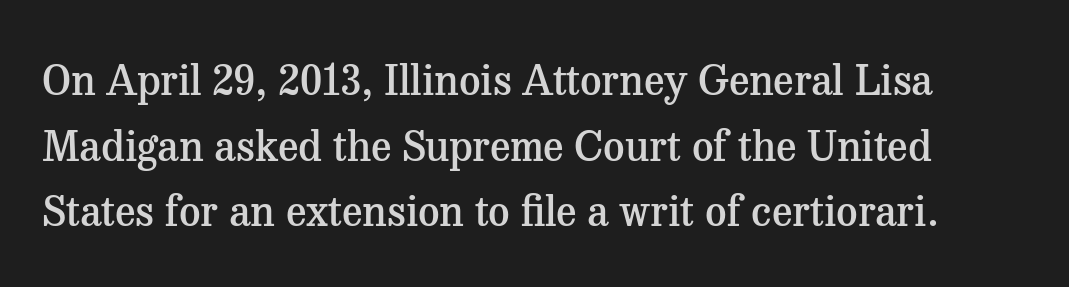
Honestly, the row spacing looks completely unremarkable. Nope, not italic — everything's standing straight. The letterforms sit shoulder to shoulder at normal distance. No word sits above an underline. The characters display serif detailing at their extremities. This sample has the flowing, uneven cadence of proportional lettering.
